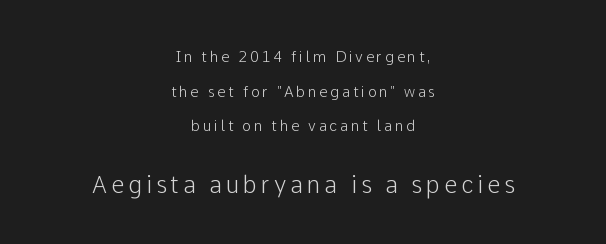
Q: Is the text italic (slanted)? A: No, it is upright.
Q: Is the text underlined? A: No.
Q: How is the paragraph aligned? A: Centered.
Q: Is the spacing between lines tight, normal or loose? A: Loose.
Q: Which block of text is set in a larger size, the first (top) or the second (bottom)? A: The second (bottom) one.
